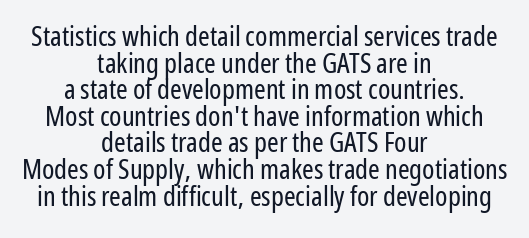
Q: Is the text bold? A: No.
Q: Is the text italic (slanted)? A: No, it is upright.
Q: Is the typeface a serif or a sans-serif typeface? A: Sans-serif.
Q: Is the text underlined? A: No.
Q: How is the paragraph aligned? A: Centered.
Q: Is the spacing between letters normal or unusually wide? A: Normal.
Q: Is the spacing between lines tight, normal or loose? A: Tight.
Q: Width (condensed, normal, or wide)? A: Condensed.
Q: Stroke contrast? A: Low.
Q: x-height? A: Medium.
Q: Monospaced? A: No.
